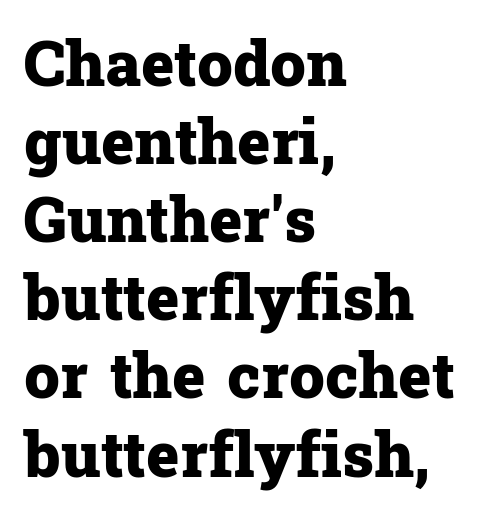
{"serif": "yes", "italic": "no", "bold": "yes", "weight": "heavy", "width": "normal", "stroke_contrast": "low", "x_height": "medium", "monospaced": "no", "underline": "no", "align": "left", "line_spacing_ratio": 1.24, "letter_spacing": "normal", "letter_spacing_em": 0.0, "glyph_px": 63}
